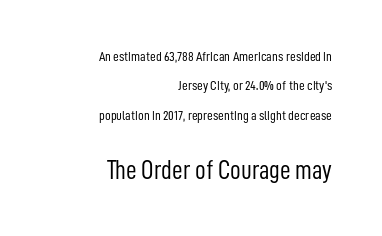
The designer dialed line spacing up above the default. The emphasis by scale lands on block number two, below. Compared with a typical body face, this is equally light or lighter still. The typesetter chose a ragged-left arrangement here. Anything drawn beneath the words? Only blank space.
